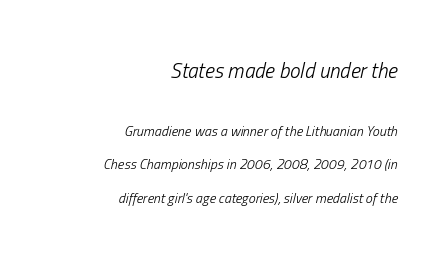
The rag falls on the left side of this text block. The typography opts for an oblique posture over an upright one. Ink coverage per letter is moderate at most. The upper block of text is set noticeably larger than the block beneath it. The letters sit at their default tracking, neither squeezed nor spread.
